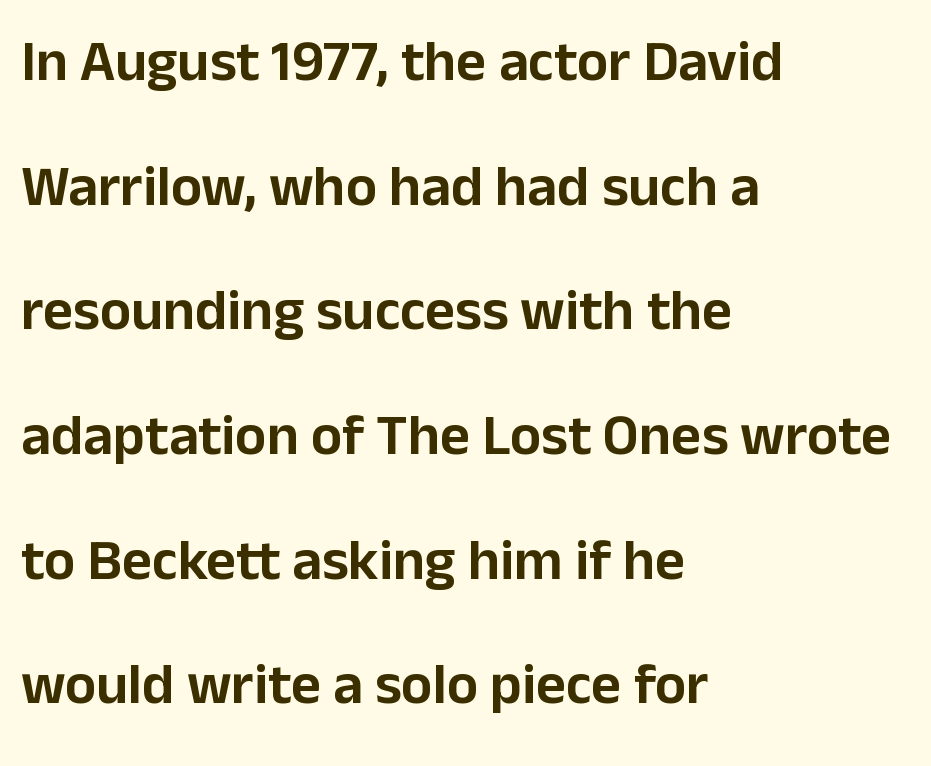
Q: Is the text italic (slanted)? A: No, it is upright.
Q: Is the typeface a serif or a sans-serif typeface? A: Sans-serif.
Q: Is the text underlined? A: No.
Q: How is the paragraph aligned? A: Left-aligned.
Q: Is the spacing between letters normal or unusually wide? A: Normal.
Q: Is the spacing between lines tight, normal or loose? A: Loose.
Q: Width (condensed, normal, or wide)? A: Normal.
Q: Stroke contrast? A: Low.
Q: x-height? A: Medium.
Q: Monospaced? A: No.
